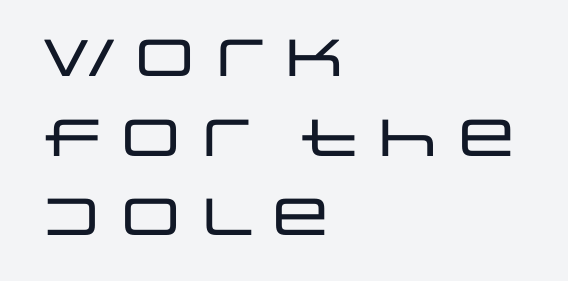
{"serif": "no", "italic": "no", "width": "wide", "stroke_contrast": "low", "x_height": "large", "monospaced": "no", "underline": "no", "align": "left", "line_spacing": "normal", "line_spacing_ratio": 1.53, "letter_spacing": "normal", "letter_spacing_em": 0.0, "glyph_px": 52}
